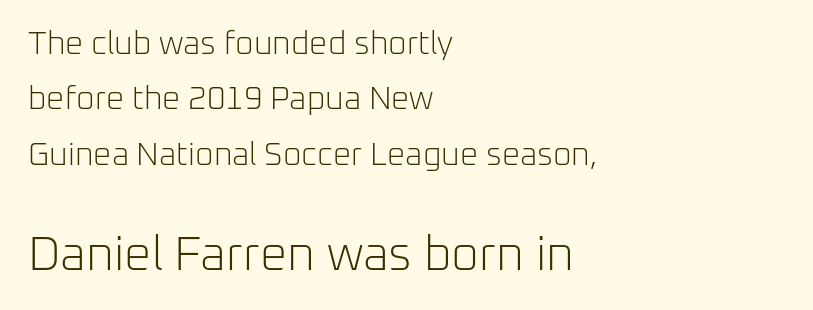
Q: Is the text bold? A: No.
Q: Is the text italic (slanted)? A: No, it is upright.
Q: Is the typeface a serif or a sans-serif typeface? A: Sans-serif.
Q: Is the text underlined? A: No.
Q: How is the paragraph aligned? A: Left-aligned.
Q: Is the spacing between letters normal or unusually wide? A: Normal.
Q: Which block of text is set in a larger size, the first (top) or the second (bottom)? A: The second (bottom) one.
Q: Width (condensed, normal, or wide)? A: Normal.
Q: Stroke contrast? A: Low.
Q: x-height? A: Medium.
Q: Monospaced? A: No.
